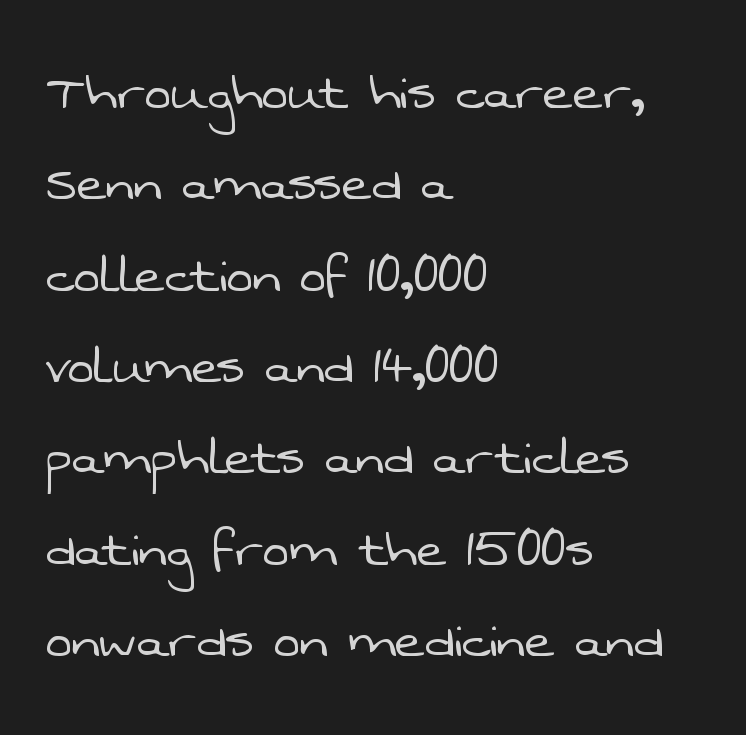
Q: Is the text bold? A: No.
Q: Is the typeface a serif or a sans-serif typeface? A: Sans-serif.
Q: Is the text underlined? A: No.
Q: How is the paragraph aligned? A: Left-aligned.
Q: Is the spacing between letters normal or unusually wide? A: Normal.
Q: Is the spacing between lines tight, normal or loose? A: Normal.
Q: Width (condensed, normal, or wide)? A: Normal.
Q: Stroke contrast? A: Low.
Q: x-height? A: Medium.
Q: Monospaced? A: No.
